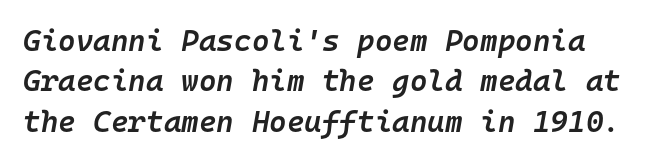
The image shows 30 px semibold type, italic (leaning right), monospaced; set normal line spacing (1.35x), normal letter spacing, not underlined; low stroke contrast and a medium x-height.
